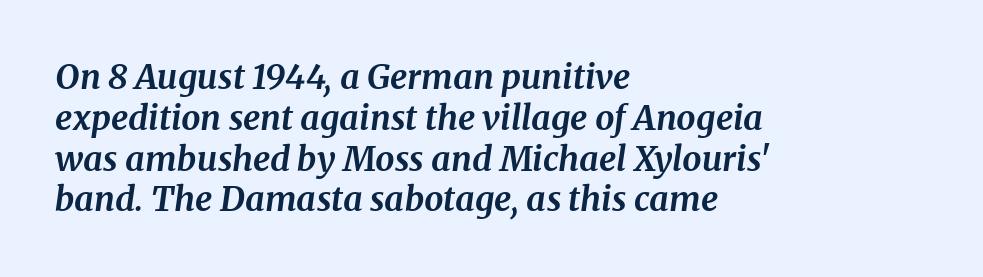
The image shows 34 px bold serif type, italic (leaning right); set left-aligned, line spacing 1.2x, normal letter spacing, not underlined; medium stroke contrast and a medium x-height.
